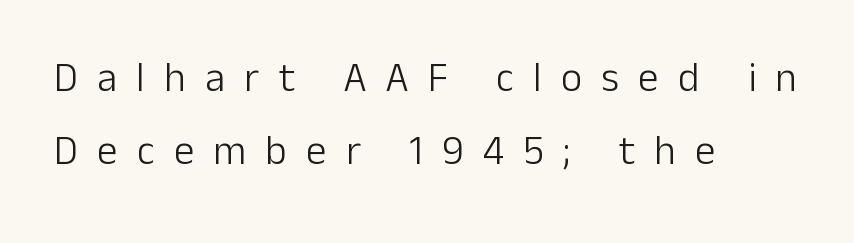
Q: Is the text bold? A: No.
Q: Is the text italic (slanted)? A: No, it is upright.
Q: Is the typeface a serif or a sans-serif typeface? A: Sans-serif.
Q: Is the text underlined? A: No.
Q: How is the paragraph aligned? A: Left-aligned.
Q: Is the spacing between letters normal or unusually wide? A: Unusually wide.
Q: Width (condensed, normal, or wide)? A: Normal.
Q: Stroke contrast? A: Low.
Q: x-height? A: Medium.
Q: Monospaced? A: No.
